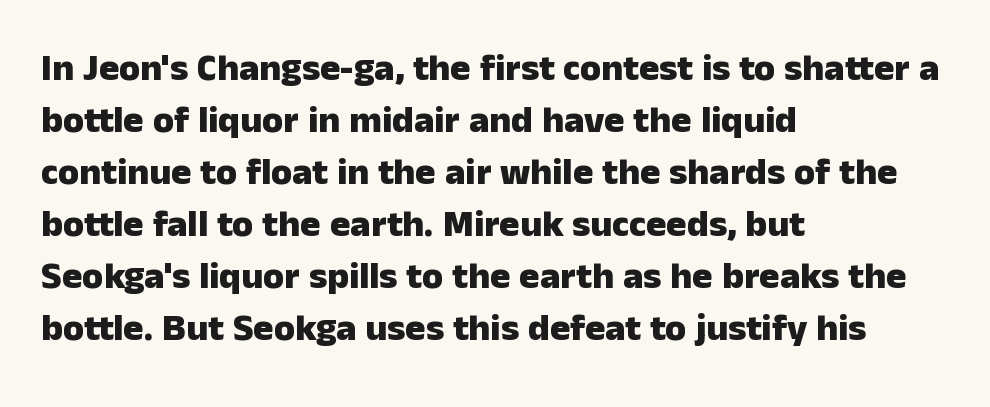
{"serif": "no", "italic": "no", "bold": "yes", "weight": "heavy", "width": "normal", "stroke_contrast": "low", "x_height": "medium", "monospaced": "no", "underline": "no", "align": "left", "line_spacing": "normal", "line_spacing_ratio": 1.37, "letter_spacing": "normal", "letter_spacing_em": 0.0, "glyph_px": 38}
